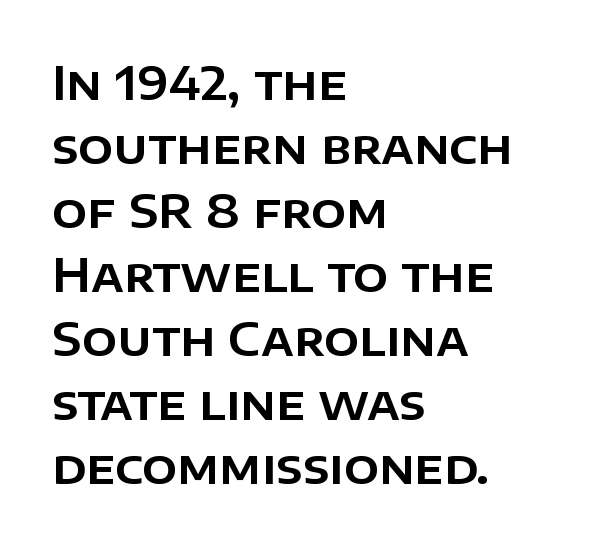
{"serif": "no", "italic": "no", "width": "normal", "stroke_contrast": "low", "x_height": "large", "monospaced": "no", "underline": "no", "align": "left", "line_spacing": "normal", "line_spacing_ratio": 1.39, "letter_spacing": "normal", "letter_spacing_em": 0.0, "glyph_px": 46}
